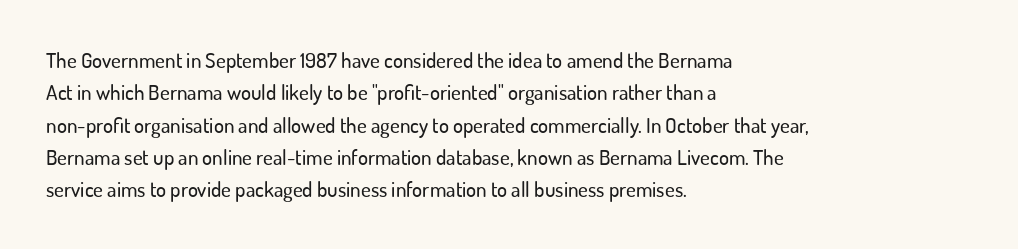
The image shows 21 px text type, upright; set left-aligned, normal line spacing (1.54x), normal letter spacing, not underlined.
